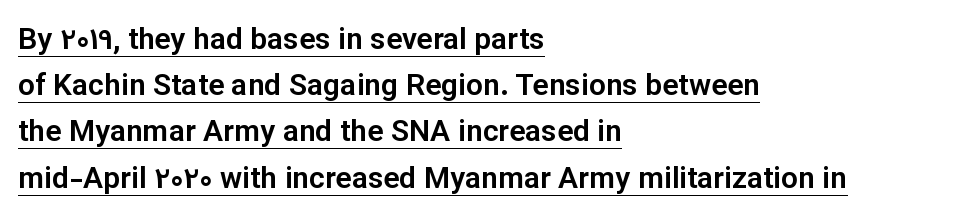
The passage shown is typed in a proportional face where columns would drift. These lines sit exactly where default settings would place them. A typesetter would call this zero additional tracking. Examine the stroke ends and you'll find no serifs. The face used here appears with an underline applied.
